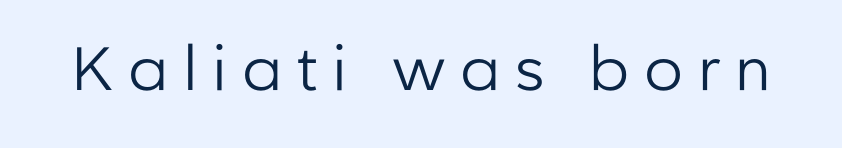
Q: Is the text bold? A: No.
Q: Is the text italic (slanted)? A: No, it is upright.
Q: Is the typeface a serif or a sans-serif typeface? A: Sans-serif.
Q: Is the text underlined? A: No.
Q: Is the spacing between letters normal or unusually wide? A: Unusually wide.
Q: Width (condensed, normal, or wide)? A: Normal.
Q: Stroke contrast? A: Low.
Q: x-height? A: Medium.
Q: Monospaced? A: No.
